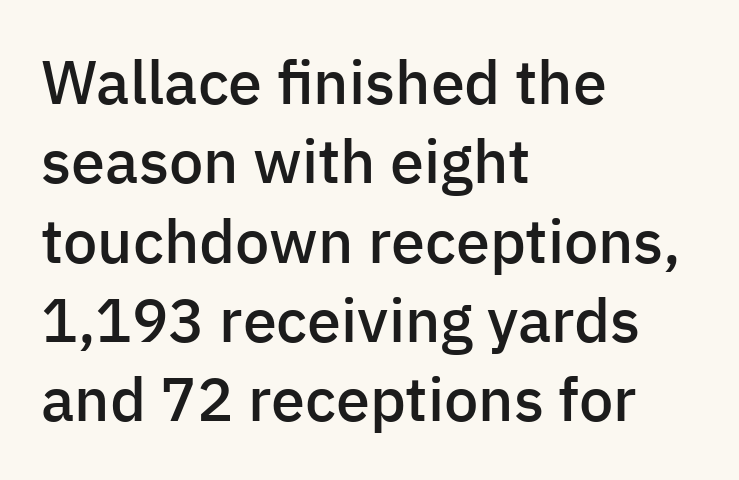
Q: Is the text bold? A: Semi-bold.
Q: Is the text italic (slanted)? A: No, it is upright.
Q: Is the typeface a serif or a sans-serif typeface? A: Sans-serif.
Q: Is the text underlined? A: No.
Q: How is the paragraph aligned? A: Left-aligned.
Q: Is the spacing between letters normal or unusually wide? A: Normal.
Q: Is the spacing between lines tight, normal or loose? A: Normal.
Q: Width (condensed, normal, or wide)? A: Normal.
Q: Stroke contrast? A: Low.
Q: x-height? A: Medium.
Q: Monospaced? A: No.
